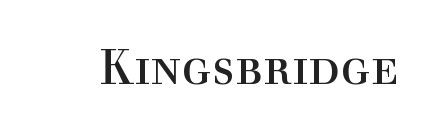
Q: Is the text bold? A: No.
Q: Is the text italic (slanted)? A: No, it is upright.
Q: Is the typeface a serif or a sans-serif typeface? A: Serif.
Q: Is the text underlined? A: No.
Q: Is the spacing between letters normal or unusually wide? A: Normal.
Q: Width (condensed, normal, or wide)? A: Normal.
Q: x-height? A: Medium.
Q: Monospaced? A: No.
